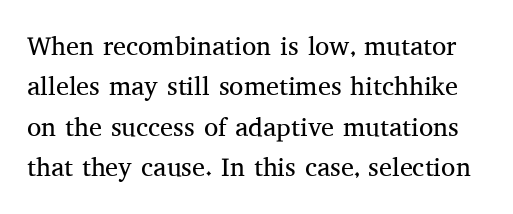
Q: Is the text bold? A: No.
Q: Is the text italic (slanted)? A: No, it is upright.
Q: Is the text underlined? A: No.
Q: Is the spacing between letters normal or unusually wide? A: Normal.
Q: Is the spacing between lines tight, normal or loose? A: Normal.
